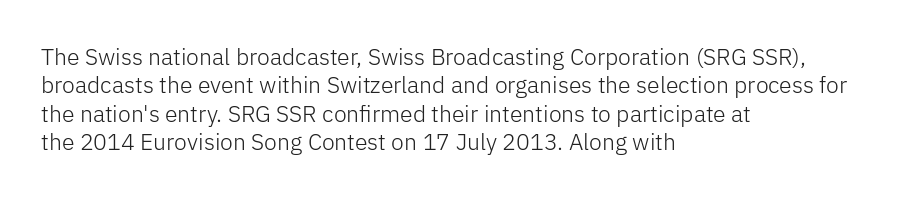
{"italic": "no", "bold": "no", "underline": "no", "align": "left", "line_spacing_ratio": 1.23, "letter_spacing": "normal", "letter_spacing_em": 0.0, "glyph_px": 23}
